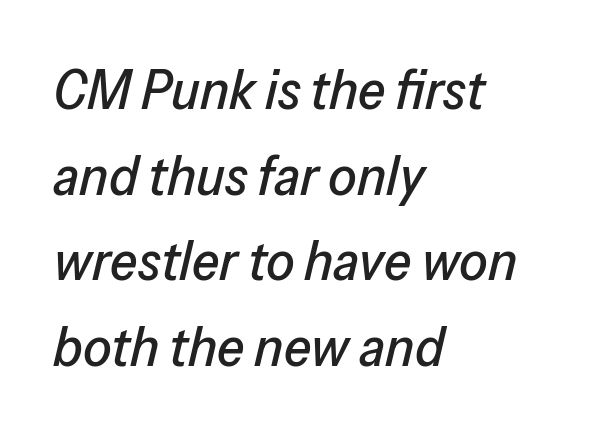
The image shows 56 px text type, italic (leaning right); set left-aligned, normal line spacing (1.53x), normal letter spacing, not underlined; low stroke contrast and a medium x-height.
